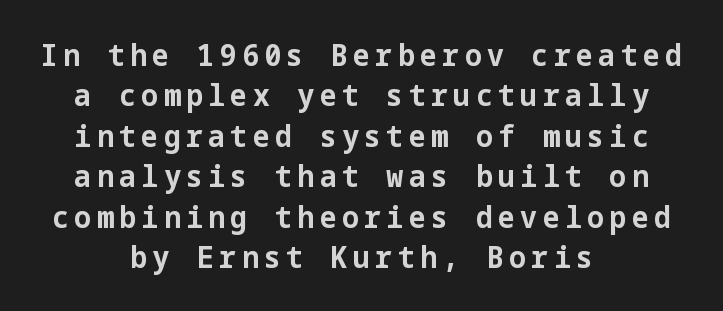
Serifs: no, the terminals of the letterforms are clean. The paragraph shown floats in the horizontal middle. Rule under the text: the space is simply empty. No italicization has been applied; the sample stays upright. Compared with an ordinary text face, these strokes are far heavier — a full bold. A typesetter would call this leading conventional body-copy spacing.
